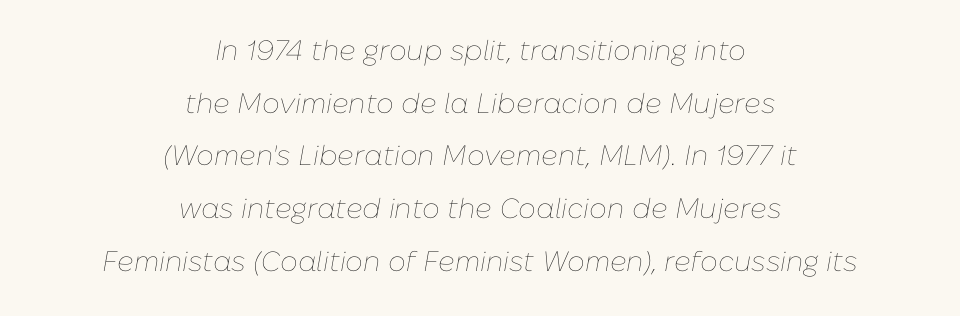
The image shows 28 px thin type, italic (leaning right); set centered, line spacing 1.88x, normal letter spacing, not underlined; low stroke contrast and a medium x-height.
